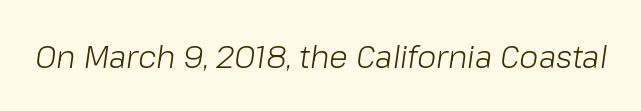
Q: Is the text bold? A: No.
Q: Is the text italic (slanted)? A: Yes, it leans right by about 8 degrees.
Q: Is the text underlined? A: No.
Q: Is the spacing between letters normal or unusually wide? A: Normal.
Q: Width (condensed, normal, or wide)? A: Normal.
Q: Stroke contrast? A: Low.
Q: x-height? A: Medium.
Q: Monospaced? A: No.
